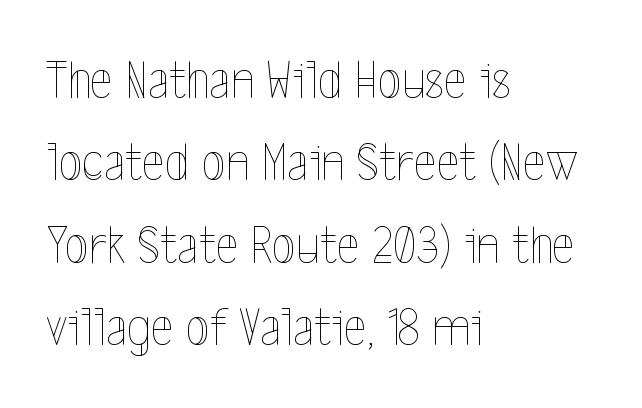
Honestly, the letter spacing is just normal — you wouldn't notice it. Does the copy run flush right? No — it runs flush left. The face looks like a standard text weight, possibly lighter. Successive baselines arrive at the customary interval. Note the varied advance widths — an 'i' is clearly narrower than an 'm'.
